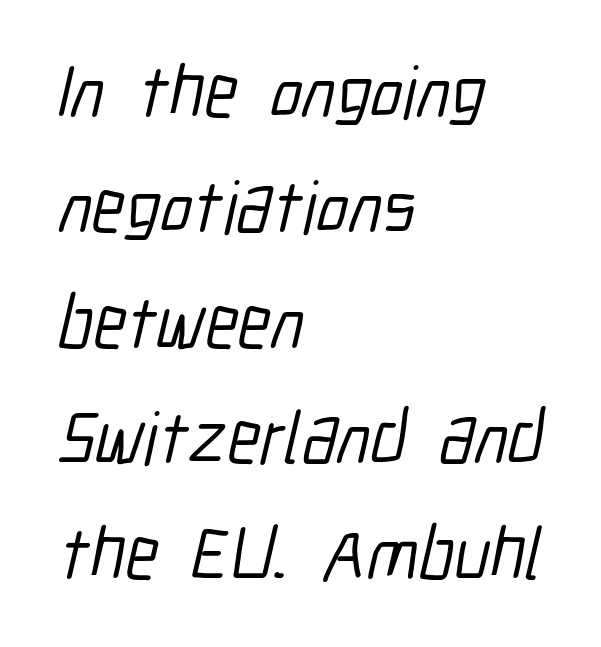
The image shows 74 px condensed sans-serif type; set left-aligned, normal line spacing (1.56x), normal letter spacing, not underlined; low stroke contrast and a medium x-height.
